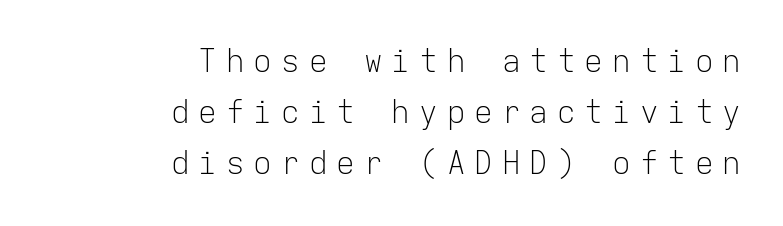
The rows are spaced the way most documents space them. The letters march in equal steps, a hallmark of fixed-pitch type. Weight: not bold — regular or lighter. Grotesque or geometric, the face here clearly has no serifs. Casual observation: everything's shoved over to the right.
